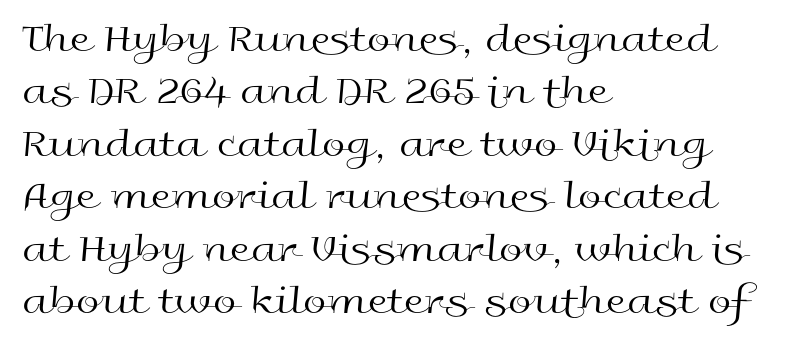
{"serif": "no", "italic": "no", "bold": "no", "weight": "regular", "width": "wide", "x_height": "medium", "monospaced": "no", "underline": "no", "align": "left", "line_spacing": "normal", "line_spacing_ratio": 1.25, "letter_spacing": "normal", "letter_spacing_em": 0.0, "glyph_px": 42}
